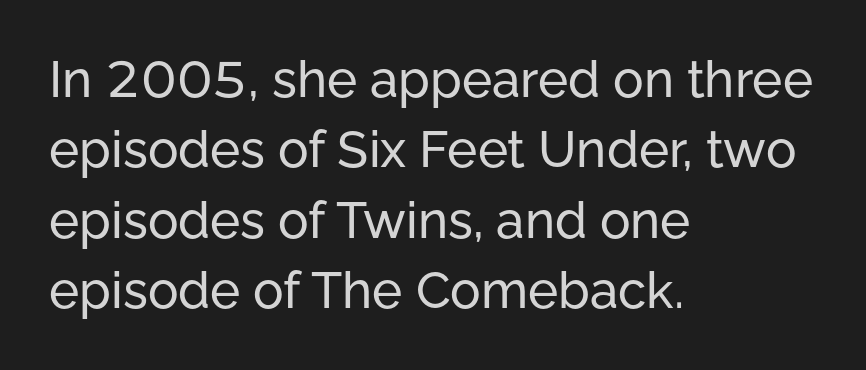
The string is rendered with underlining switched off. Look at the bottom of the vertical strokes: they stop flat, with no serifs. Horizontal bands of white between lines are of average thickness. This sample uses an upright cut, with every glyph sitting square on the baseline.
